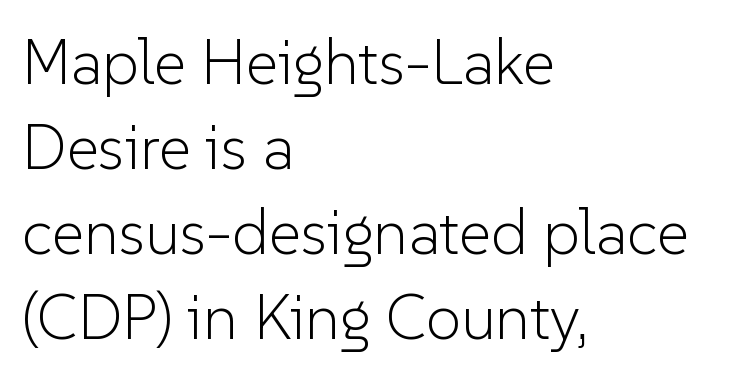
Q: Is the text bold? A: No.
Q: Is the text italic (slanted)? A: No, it is upright.
Q: Is the typeface a serif or a sans-serif typeface? A: Sans-serif.
Q: Is the text underlined? A: No.
Q: How is the paragraph aligned? A: Left-aligned.
Q: Is the spacing between letters normal or unusually wide? A: Normal.
Q: Is the spacing between lines tight, normal or loose? A: Normal.
Q: Width (condensed, normal, or wide)? A: Normal.
Q: Stroke contrast? A: Low.
Q: x-height? A: Medium.
Q: Monospaced? A: No.
